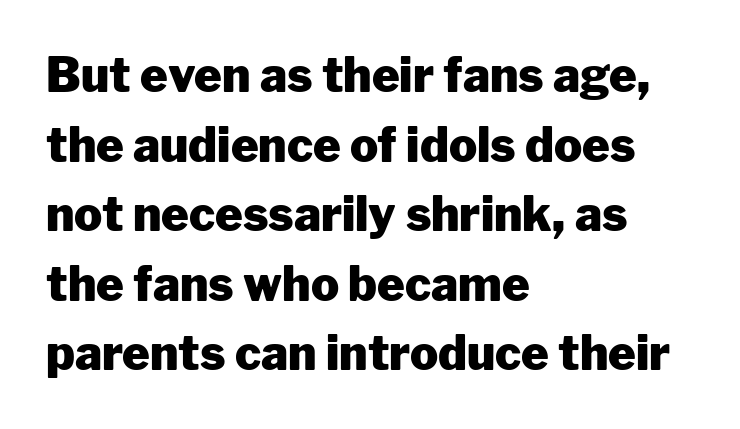
Inter-character spacing is left at the font's built-in metrics. The strip under each line holds only bare page. Set as a true bold cut, around the 700 mark. A typesetter would label this face a sans.
